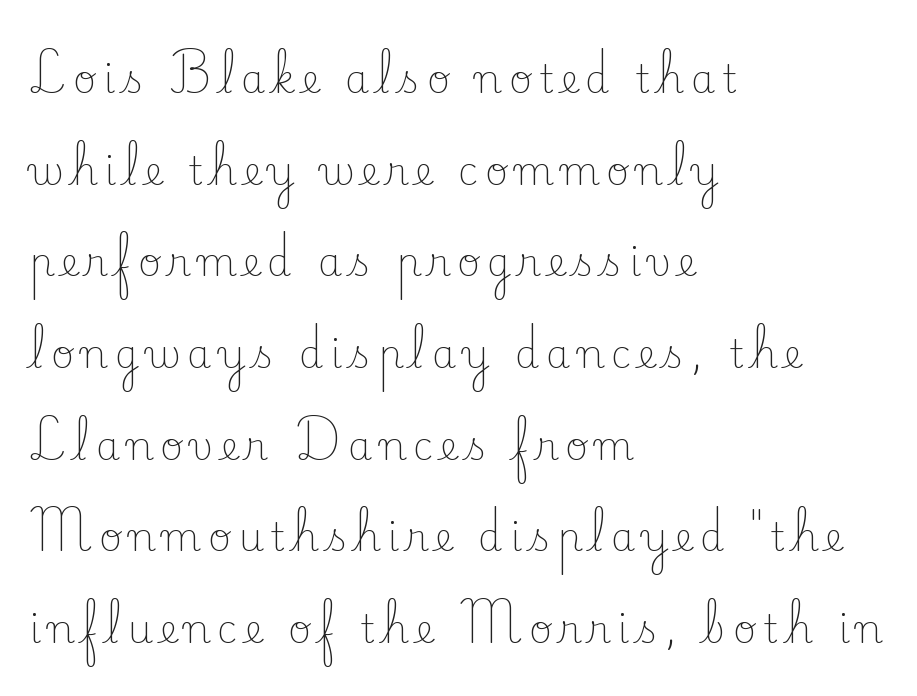
A great deal of white space separates one row of letters from the next. The font is comparable to plain body text, perhaps lighter. Just letters on the line, the space beneath them empty. Italic: no, the glyphs are upright roman.
